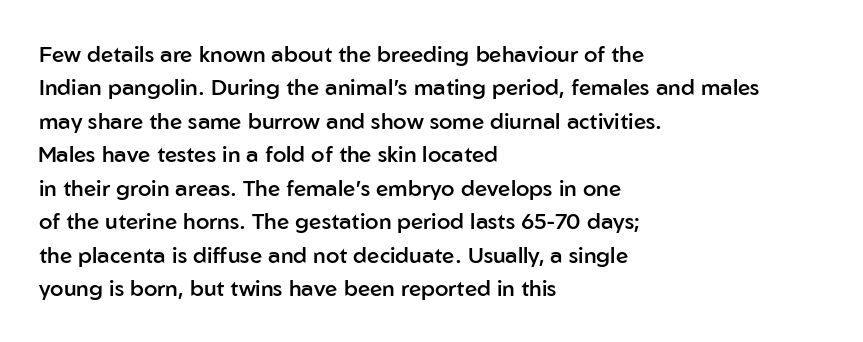
{"italic": "no", "bold": "semi", "underline": "no", "align": "left", "line_spacing": "normal", "line_spacing_ratio": 1.52, "letter_spacing": "normal", "letter_spacing_em": 0.0, "glyph_px": 22}
